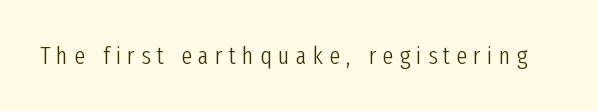
{"italic": "no", "bold": "no", "underline": "no", "letter_spacing": "wide", "letter_spacing_em": 0.24, "glyph_px": 25}
